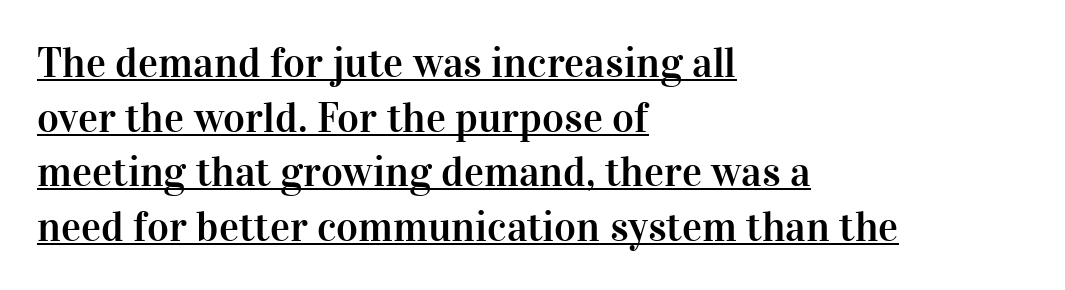
{"serif": "yes", "italic": "no", "width": "normal", "stroke_contrast": "high", "x_height": "medium", "monospaced": "no", "underline": "yes", "align": "left", "line_spacing": "normal", "line_spacing_ratio": 1.3, "letter_spacing": "normal", "letter_spacing_em": 0.0, "glyph_px": 42}
